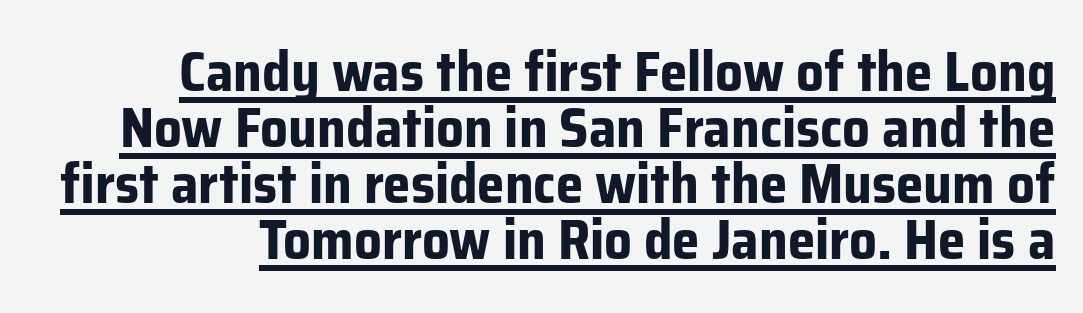
{"serif": "no", "italic": "no", "bold": "yes", "weight": "bold", "width": "normal", "stroke_contrast": "low", "x_height": "medium", "monospaced": "no", "underline": "yes", "line_spacing": "tight", "line_spacing_ratio": 1.02, "letter_spacing": "normal", "letter_spacing_em": 0.0, "glyph_px": 55}
